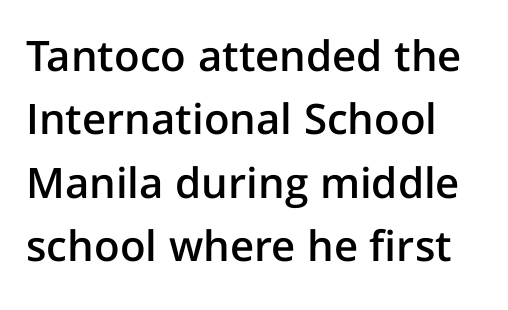
Q: Is the text bold? A: Semi-bold.
Q: Is the text italic (slanted)? A: No, it is upright.
Q: Is the typeface a serif or a sans-serif typeface? A: Sans-serif.
Q: Is the text underlined? A: No.
Q: Is the spacing between letters normal or unusually wide? A: Normal.
Q: Is the spacing between lines tight, normal or loose? A: Normal.
Q: Width (condensed, normal, or wide)? A: Normal.
Q: Stroke contrast? A: Low.
Q: x-height? A: Medium.
Q: Monospaced? A: No.
